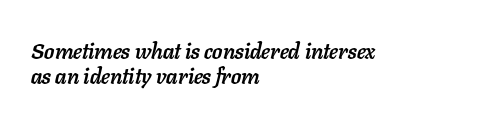
{"italic": "yes", "lean": "right", "slant_degrees": 11, "bold": "yes", "underline": "no", "align": "left", "line_spacing": "tight", "line_spacing_ratio": 1.14, "letter_spacing": "normal", "letter_spacing_em": 0.0, "glyph_px": 22}
